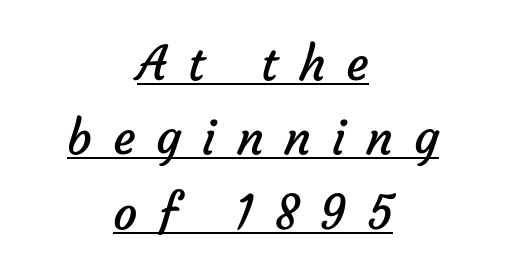
The image shows 48 px regular-weight sans-serif type; set centered, normal line spacing (1.55x), unusually wide letter spacing (+0.43 em), underlined; low stroke contrast and a medium x-height.
